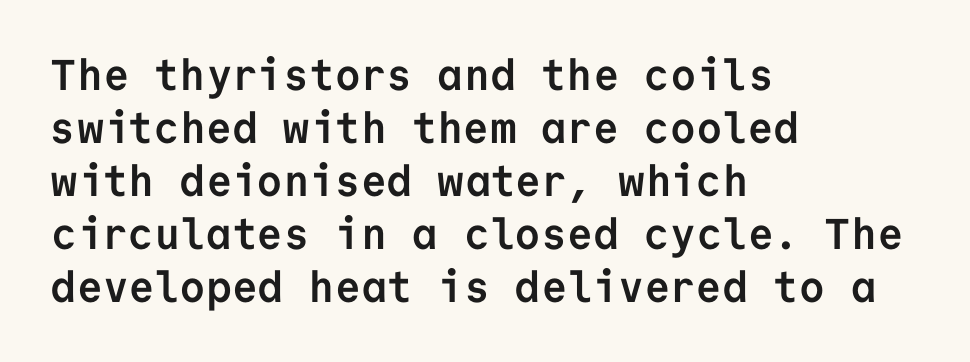
{"serif": "no", "italic": "no", "bold": "yes", "weight": "semibold", "width": "normal", "stroke_contrast": "low", "x_height": "medium", "monospaced": "yes", "underline": "no", "align": "left", "line_spacing_ratio": 1.23, "letter_spacing": "normal", "letter_spacing_em": 0.0, "glyph_px": 43}
